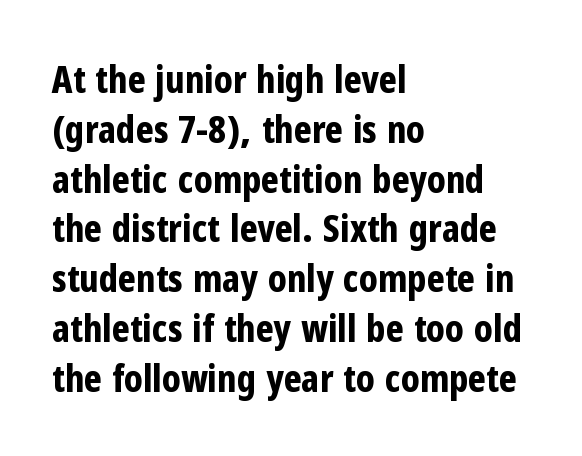
The image shows 38 px bold, condensed sans-serif type, upright; set left-aligned, normal line spacing (1.31x), normal letter spacing, not underlined; low stroke contrast and a medium x-height.
